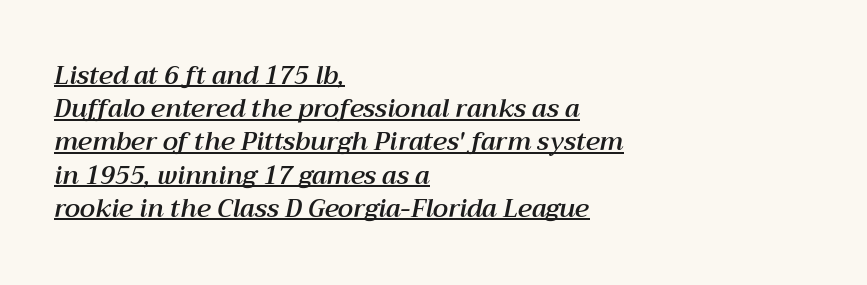
Has an underline been added? It has. These lines sit exactly where default settings would place them. The passage shown leans; its letterforms are oblique. Notice how the passage keeps a crisp vertical edge on the left only.
